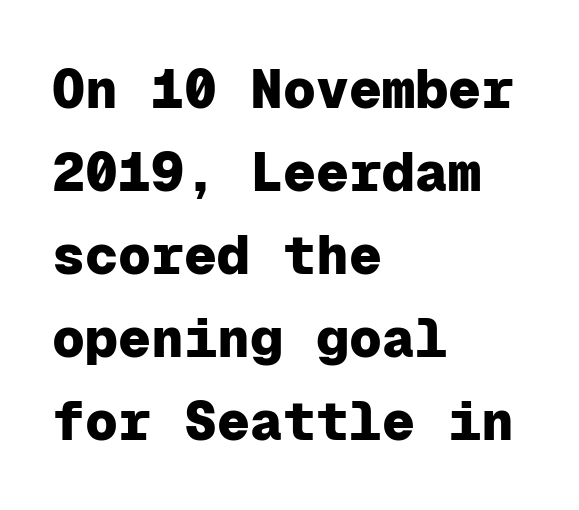
{"serif": "no", "italic": "no", "bold": "yes", "weight": "heavy", "width": "normal", "stroke_contrast": "low", "x_height": "medium", "monospaced": "yes", "underline": "no", "align": "left", "line_spacing": "normal", "line_spacing_ratio": 1.51, "letter_spacing": "normal", "letter_spacing_em": 0.0, "glyph_px": 55}
